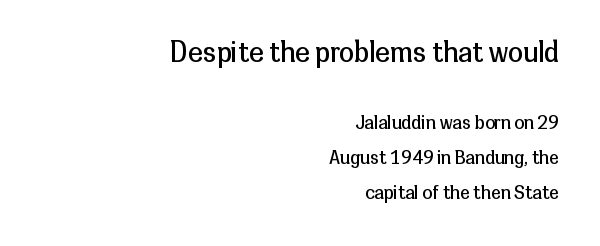
The area under the type is left untouched. There is no visible air inserted between adjacent glyphs. Compared with typical paragraphs, the rows here are farther apart. No extra ink here — the face is not bold. Alignment: flush right.
